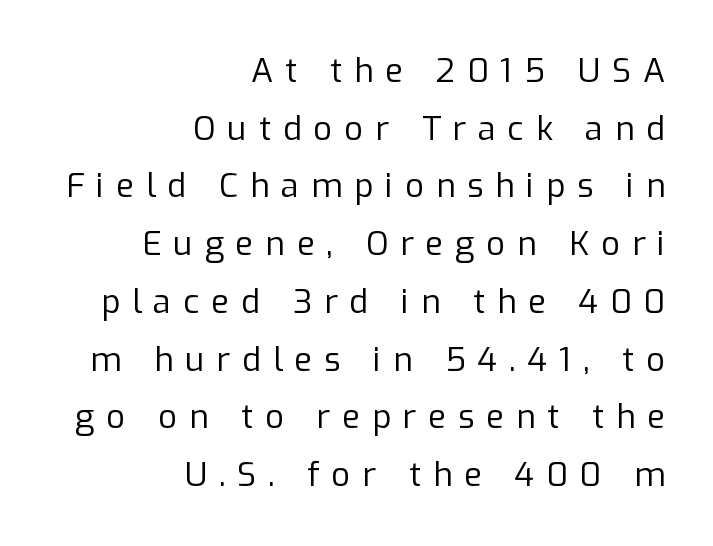
The image shows 33 px regular-weight sans-serif type, upright; set right-aligned, line spacing 1.75x, unusually wide letter spacing (+0.36 em), not underlined; low stroke contrast and a medium x-height.
